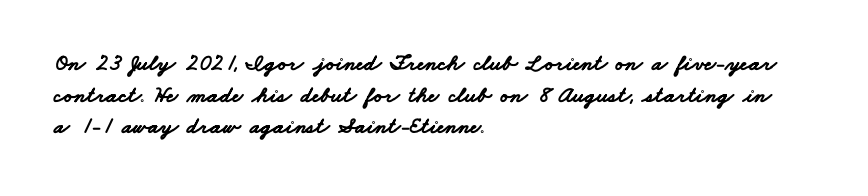
{"bold": "yes", "underline": "no", "align": "left", "line_spacing": "normal", "line_spacing_ratio": 1.37, "letter_spacing": "normal", "letter_spacing_em": 0.0, "glyph_px": 23}
